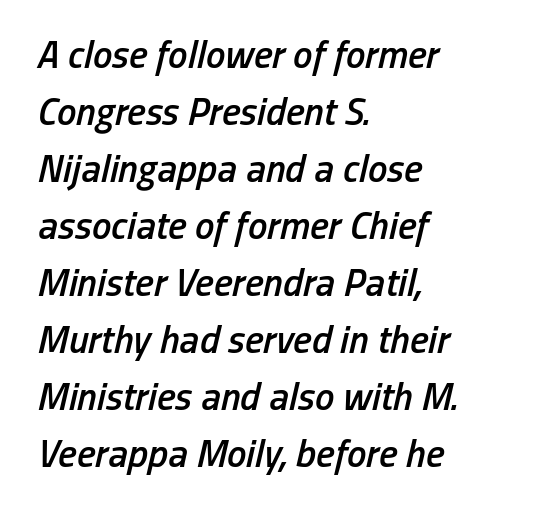
{"italic": "yes", "lean": "right", "slant_degrees": 13, "bold": "semi", "weight": "semibold", "width": "condensed", "stroke_contrast": "low", "x_height": "medium", "monospaced": "no", "underline": "no", "align": "left", "line_spacing": "normal", "line_spacing_ratio": 1.46, "letter_spacing": "normal", "letter_spacing_em": 0.0, "glyph_px": 39}
